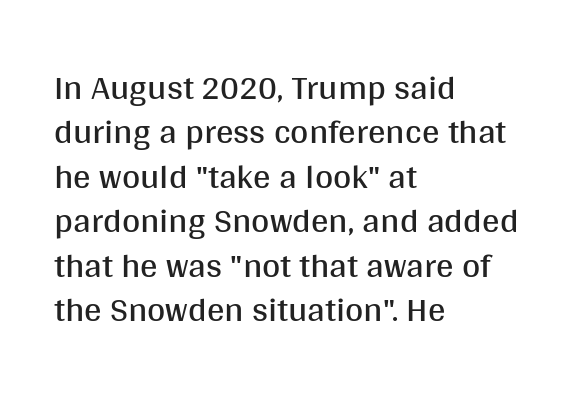
Q: Is the text bold? A: No.
Q: Is the text italic (slanted)? A: No, it is upright.
Q: Is the typeface a serif or a sans-serif typeface? A: Sans-serif.
Q: Is the text underlined? A: No.
Q: How is the paragraph aligned? A: Left-aligned.
Q: Is the spacing between letters normal or unusually wide? A: Normal.
Q: Is the spacing between lines tight, normal or loose? A: Normal.
Q: Width (condensed, normal, or wide)? A: Normal.
Q: Stroke contrast? A: Medium.
Q: x-height? A: Large.
Q: Monospaced? A: No.
